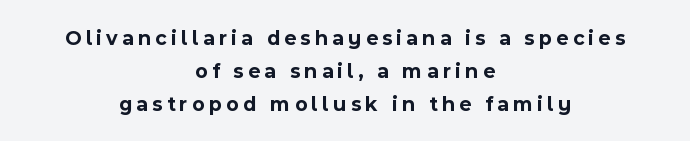
Q: Is the text bold? A: Yes.
Q: Is the text italic (slanted)? A: No, it is upright.
Q: Is the text underlined? A: No.
Q: How is the paragraph aligned? A: Centered.
Q: Is the spacing between letters normal or unusually wide? A: Unusually wide.
Q: Is the spacing between lines tight, normal or loose? A: Normal.
